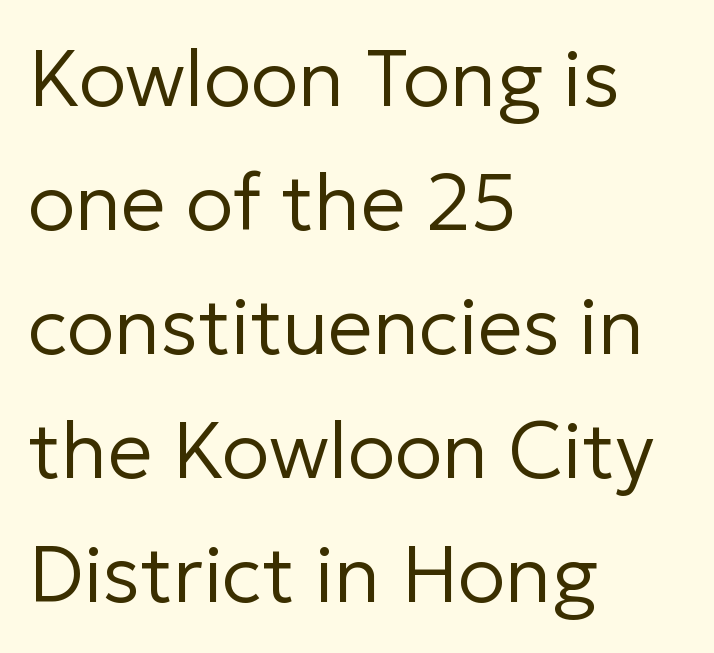
{"serif": "no", "italic": "no", "bold": "no", "weight": "regular", "width": "normal", "stroke_contrast": "low", "x_height": "medium", "monospaced": "no", "underline": "no", "align": "left", "line_spacing": "normal", "line_spacing_ratio": 1.57, "letter_spacing": "normal", "letter_spacing_em": 0.0, "glyph_px": 79}
